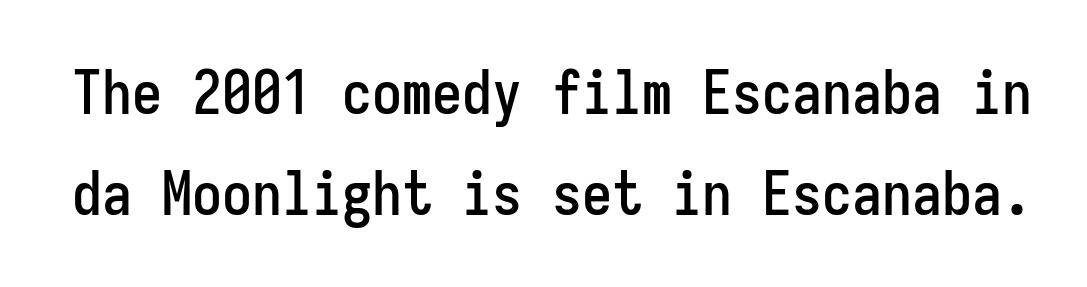
Q: Is the text italic (slanted)? A: No, it is upright.
Q: Is the typeface a serif or a sans-serif typeface? A: Sans-serif.
Q: Is the text underlined? A: No.
Q: Is the spacing between letters normal or unusually wide? A: Normal.
Q: Is the spacing between lines tight, normal or loose? A: Normal.
Q: Width (condensed, normal, or wide)? A: Condensed.
Q: Stroke contrast? A: Low.
Q: x-height? A: Medium.
Q: Monospaced? A: Yes.
